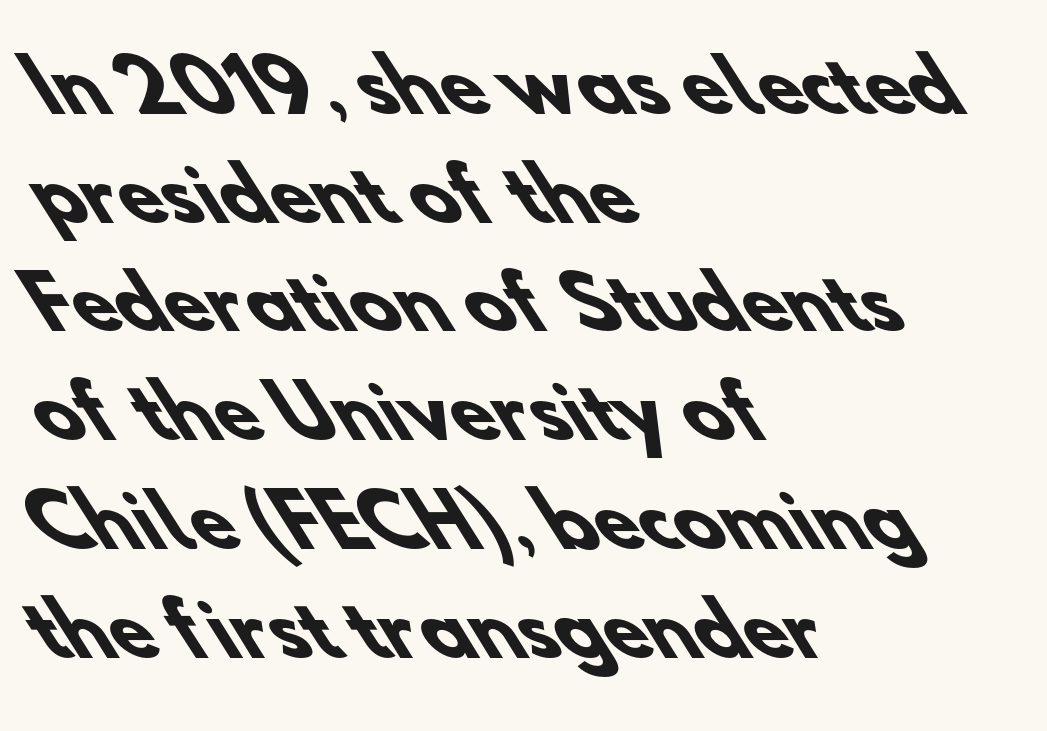
The image shows 72 px heavy sans-serif type; set left-aligned, normal line spacing (1.51x), normal letter spacing, not underlined; low stroke contrast and a small x-height.
